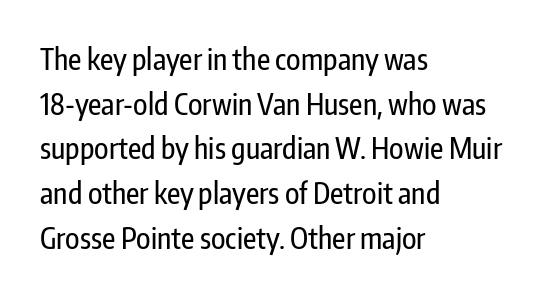
Q: Is the text italic (slanted)? A: No, it is upright.
Q: Is the typeface a serif or a sans-serif typeface? A: Sans-serif.
Q: Is the text underlined? A: No.
Q: How is the paragraph aligned? A: Left-aligned.
Q: Is the spacing between letters normal or unusually wide? A: Normal.
Q: Is the spacing between lines tight, normal or loose? A: Normal.
Q: Width (condensed, normal, or wide)? A: Condensed.
Q: Stroke contrast? A: Low.
Q: x-height? A: Medium.
Q: Monospaced? A: No.
